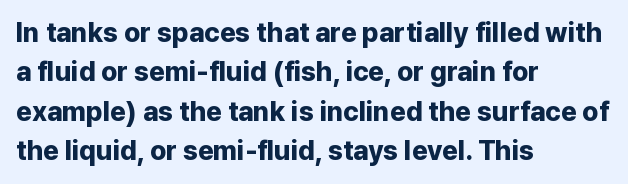
Q: Is the text bold? A: Yes.
Q: Is the text italic (slanted)? A: No, it is upright.
Q: Is the text underlined? A: No.
Q: How is the paragraph aligned? A: Left-aligned.
Q: Is the spacing between letters normal or unusually wide? A: Normal.
Q: Is the spacing between lines tight, normal or loose? A: Normal.
